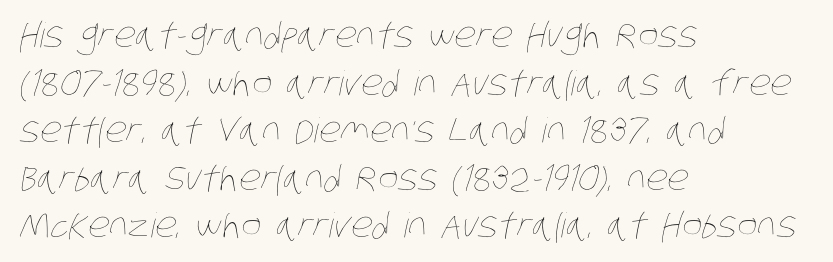
Line starts are locked; line ends wander. Letters have the restrained weight of plain body copy at most. Is this a fixed-width face? No — the glyphs have proportional, varying widths. Beneath every word, the page is bare.
